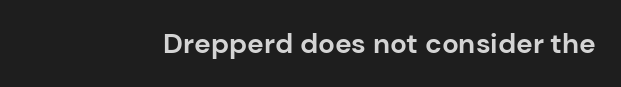
{"serif": "no", "italic": "no", "bold": "yes", "weight": "bold", "width": "normal", "stroke_contrast": "low", "x_height": "medium", "monospaced": "no", "underline": "no", "letter_spacing": "normal", "letter_spacing_em": 0.0, "glyph_px": 28}
